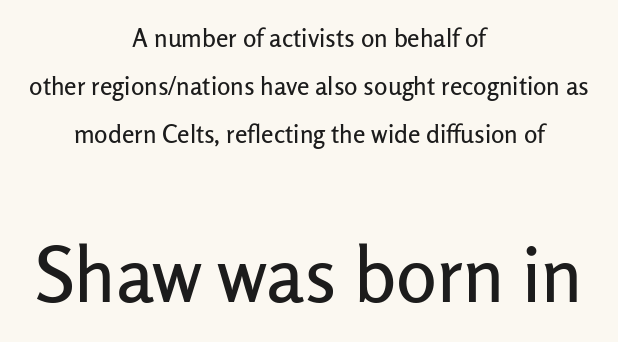
{"serif": "no", "italic": "no", "width": "normal", "stroke_contrast": "low", "x_height": "medium", "monospaced": "no", "underline": "no", "align": "center", "line_spacing": "loose", "line_spacing_ratio": 1.92, "letter_spacing": "normal", "letter_spacing_em": 0.0, "larger_block": "second", "size_ratio": 3.04, "glyph_px": 76}
